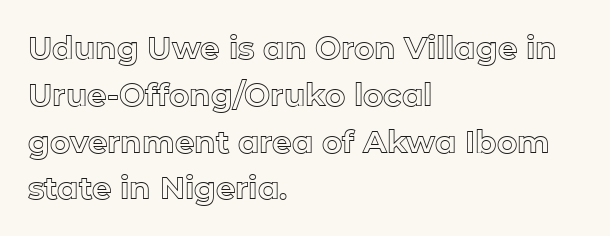
Q: Is the text italic (slanted)? A: No, it is upright.
Q: Is the text underlined? A: No.
Q: How is the paragraph aligned? A: Left-aligned.
Q: Is the spacing between letters normal or unusually wide? A: Normal.
Q: Is the spacing between lines tight, normal or loose? A: Normal.
Q: Width (condensed, normal, or wide)? A: Normal.
Q: x-height? A: Medium.
Q: Monospaced? A: No.
